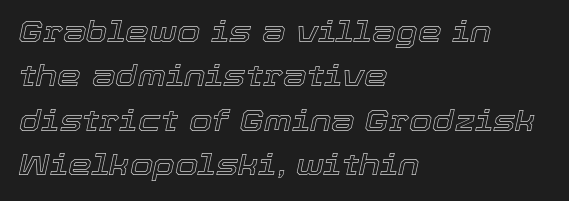
{"italic": "yes", "lean": "right", "slant_degrees": 12, "width": "normal", "x_height": "medium", "monospaced": "no", "underline": "no", "align": "left", "line_spacing": "normal", "line_spacing_ratio": 1.48, "letter_spacing": "normal", "letter_spacing_em": 0.0, "glyph_px": 30}
